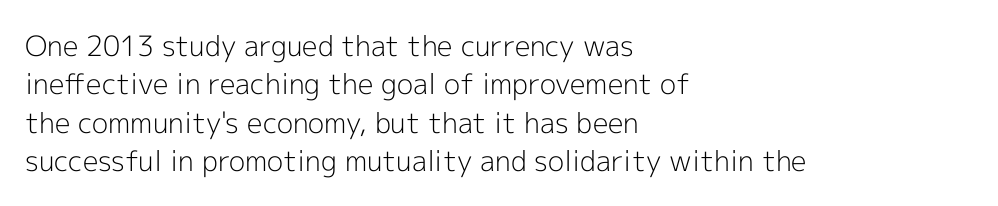
{"serif": "no", "italic": "no", "bold": "no", "weight": "light", "width": "normal", "x_height": "medium", "monospaced": "no", "underline": "no", "align": "left", "line_spacing": "normal", "line_spacing_ratio": 1.37, "letter_spacing": "normal", "letter_spacing_em": 0.0, "glyph_px": 28}
